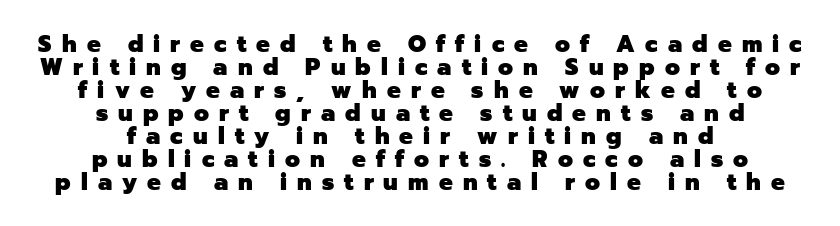
The face used here is rendered with a markedly widened letterfit. Line starts and ends both wander, symmetrically. The space beneath each line is pristine and unruled. Upright lettering throughout. The vertical gap from one line to the next is small. On the weight axis this lands at bold, roughly 700.
